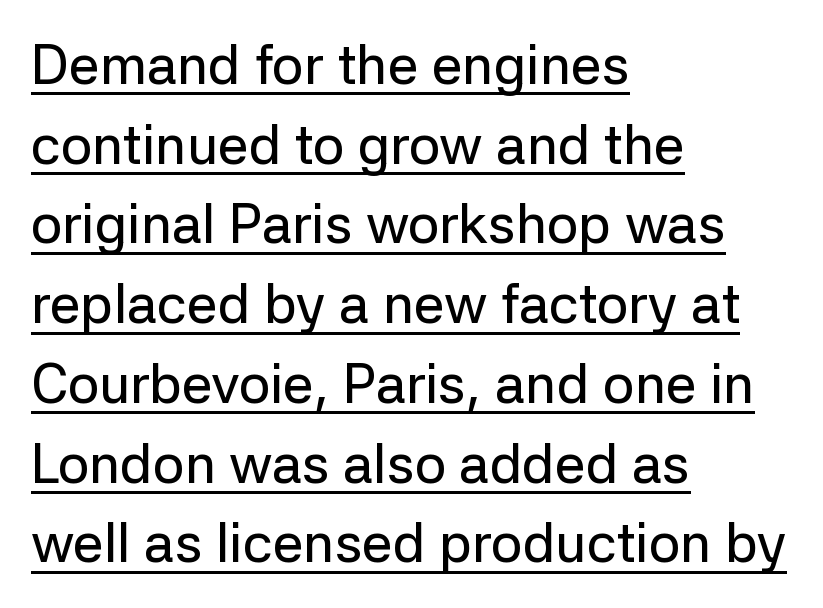
The image shows 55 px sans-serif type, upright; set left-aligned, normal line spacing (1.45x), normal letter spacing, underlined; low stroke contrast and a medium x-height.
